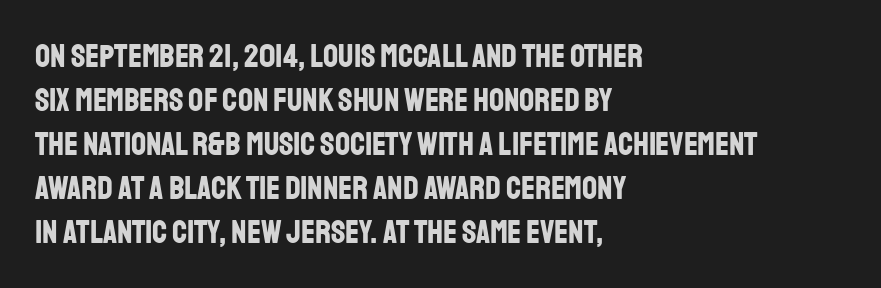
The image shows 33 px bold, condensed sans-serif type, upright; set left-aligned, normal line spacing (1.33x), normal letter spacing, not underlined; low stroke contrast and a large x-height.
